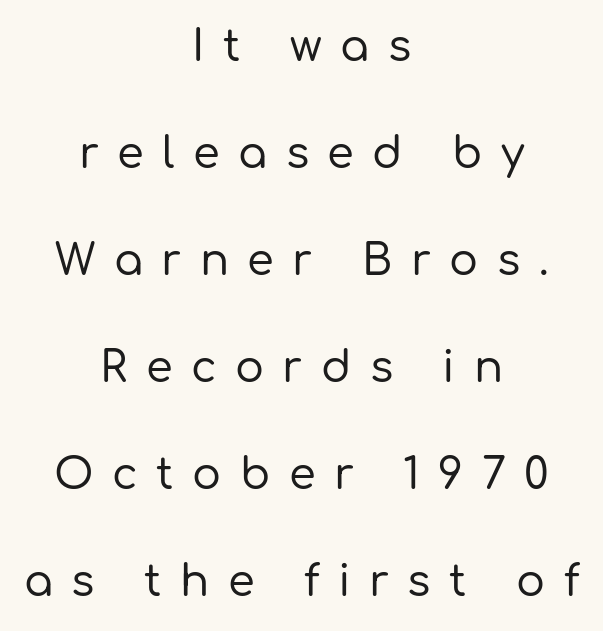
Q: Is the text italic (slanted)? A: No, it is upright.
Q: Is the typeface a serif or a sans-serif typeface? A: Sans-serif.
Q: Is the text underlined? A: No.
Q: How is the paragraph aligned? A: Centered.
Q: Is the spacing between letters normal or unusually wide? A: Unusually wide.
Q: Is the spacing between lines tight, normal or loose? A: Loose.
Q: Width (condensed, normal, or wide)? A: Normal.
Q: Stroke contrast? A: Low.
Q: x-height? A: Medium.
Q: Monospaced? A: No.
